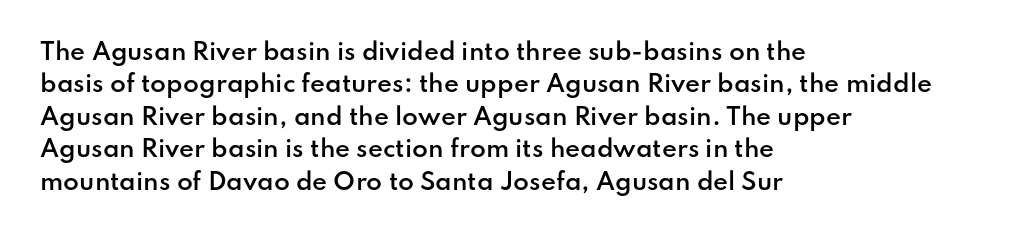
{"italic": "no", "bold": "semi", "underline": "no", "align": "left", "line_spacing": "normal", "line_spacing_ratio": 1.41, "letter_spacing": "normal", "letter_spacing_em": 0.0, "glyph_px": 23}
